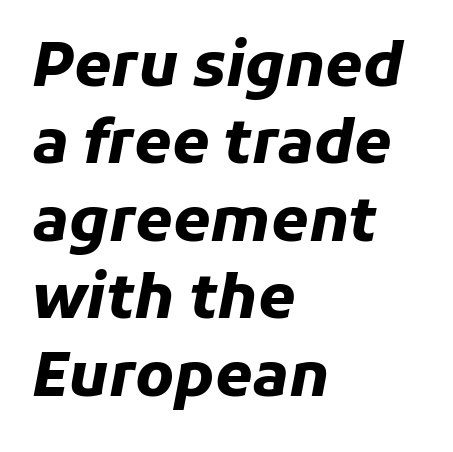
{"italic": "yes", "lean": "right", "slant_degrees": 11, "bold": "yes", "weight": "heavy", "width": "normal", "stroke_contrast": "low", "x_height": "medium", "monospaced": "no", "underline": "no", "align": "left", "line_spacing": "normal", "line_spacing_ratio": 1.29, "letter_spacing": "normal", "letter_spacing_em": 0.0, "glyph_px": 60}
